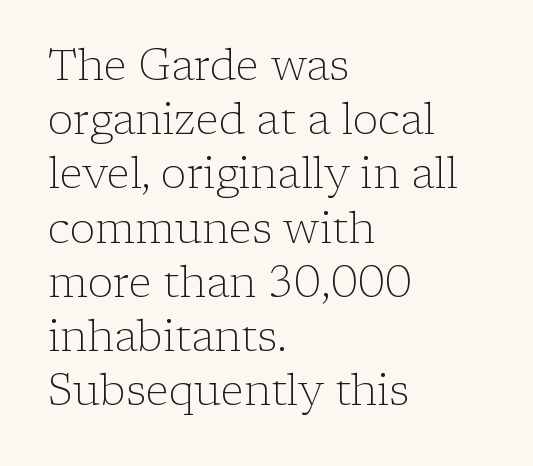
You can tell from the footed stems that serif type was used. Each word holds together tightly as a unit, with standard inter-letter gaps. Normally led — the rows are evenly, conventionally spaced. The rendering anchors every line to the left-hand side.
